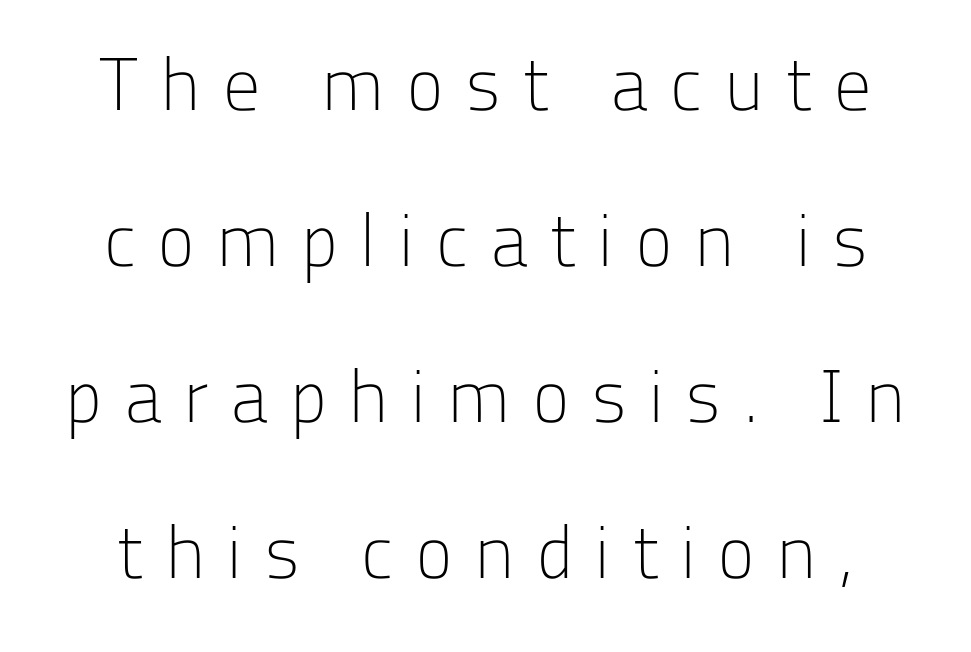
{"serif": "no", "italic": "no", "bold": "no", "weight": "light", "width": "normal", "stroke_contrast": "low", "x_height": "medium", "monospaced": "no", "underline": "no", "line_spacing": "loose", "line_spacing_ratio": 2.11, "letter_spacing": "wide", "letter_spacing_em": 0.31, "glyph_px": 74}
